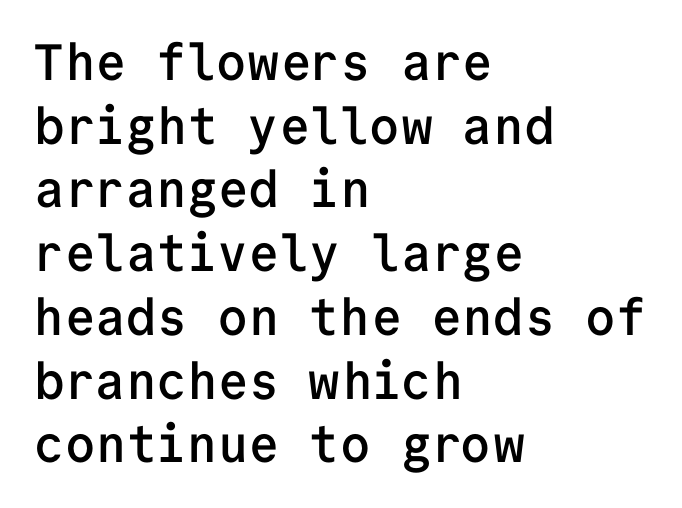
Q: Is the text bold? A: Semi-bold.
Q: Is the text italic (slanted)? A: No, it is upright.
Q: Is the typeface a serif or a sans-serif typeface? A: Sans-serif.
Q: Is the text underlined? A: No.
Q: How is the paragraph aligned? A: Left-aligned.
Q: Is the spacing between letters normal or unusually wide? A: Normal.
Q: Is the spacing between lines tight, normal or loose? A: Normal.
Q: Width (condensed, normal, or wide)? A: Normal.
Q: Stroke contrast? A: Low.
Q: x-height? A: Medium.
Q: Monospaced? A: Yes.
